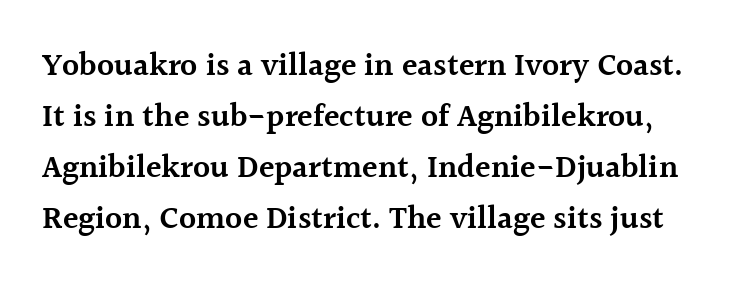
{"serif": "yes", "italic": "no", "bold": "semi", "weight": "semibold", "width": "normal", "x_height": "medium", "monospaced": "no", "underline": "no", "line_spacing": "normal", "line_spacing_ratio": 1.59, "letter_spacing": "normal", "letter_spacing_em": 0.0, "glyph_px": 32}
